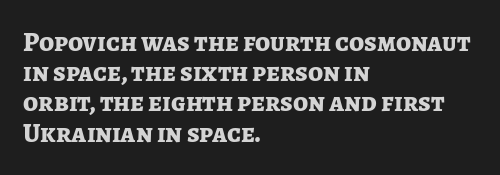
The setting favours the left margin, as ordinary paragraphs usually do. The space directly below the letters is spotless. Summary of weight: heavy, a full bold. The font's upright variant was chosen for this text.
